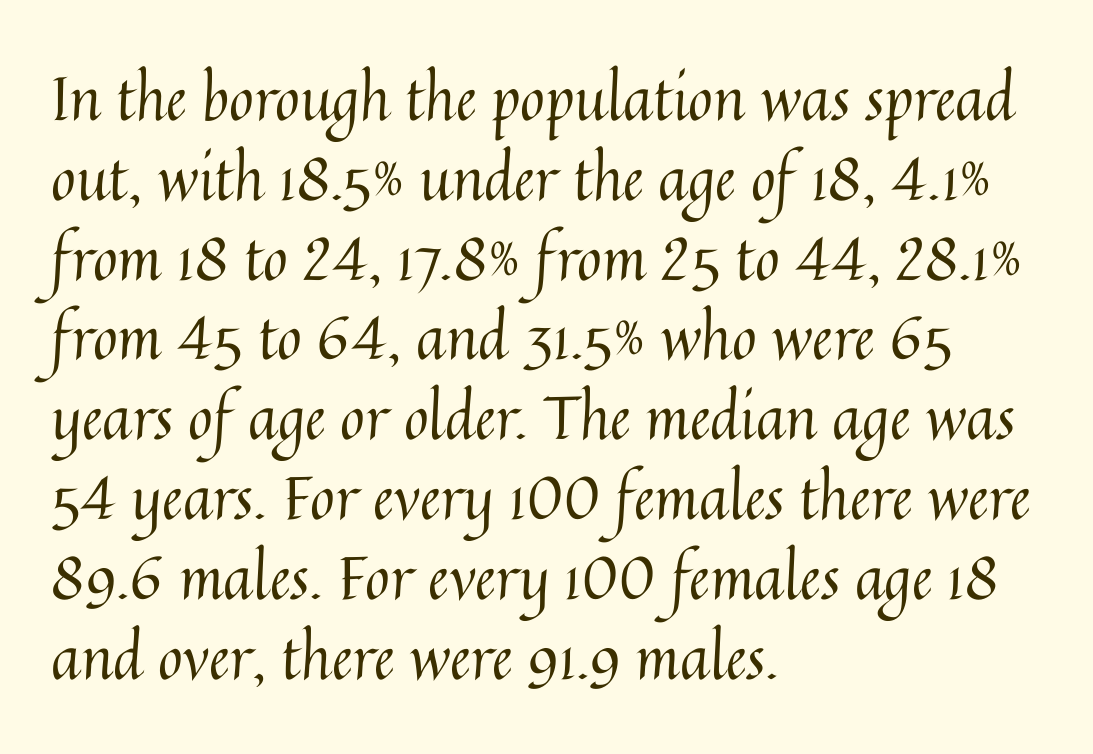
{"bold": "no", "weight": "regular", "width": "normal", "stroke_contrast": "medium", "x_height": "medium", "monospaced": "no", "underline": "no", "align": "left", "line_spacing": "normal", "line_spacing_ratio": 1.33, "letter_spacing": "normal", "letter_spacing_em": 0.0, "glyph_px": 60}
